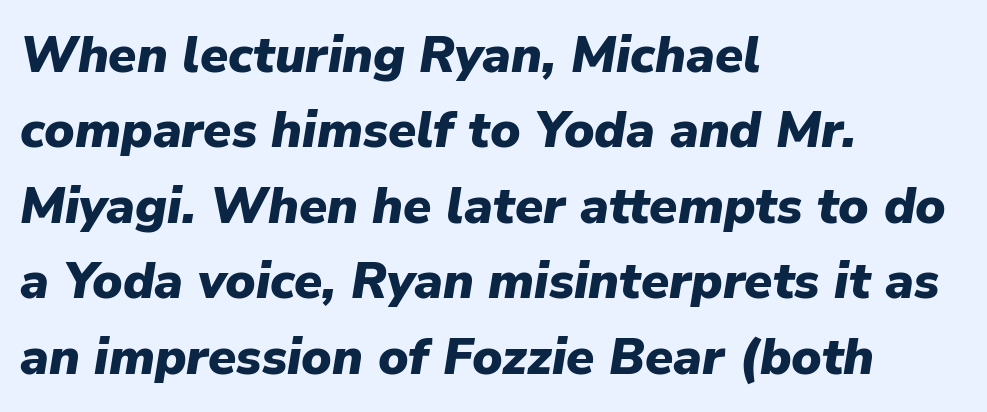
Lines of text with bare space underneath. A student would call this left alignment; a typographer would say flush left, rag right. Spacing verdict: proportional, widths tailored to each character. Vertically, the passage feels balanced, rows spaced as you'd expect. Emphasis-style slanted type is in use. Short note: letters normally spaced.
